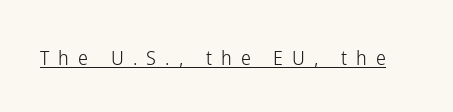
{"italic": "no", "bold": "no", "underline": "yes", "letter_spacing": "wide", "letter_spacing_em": 0.45, "glyph_px": 20}
